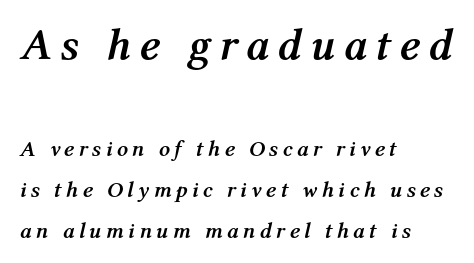
{"italic": "yes", "lean": "right", "slant_degrees": 12, "bold": "yes", "weight": "semibold", "width": "normal", "stroke_contrast": "medium", "x_height": "medium", "monospaced": "no", "underline": "no", "align": "left", "line_spacing_ratio": 1.86, "larger_block": "first", "size_ratio": 2.0, "glyph_px": 44}
